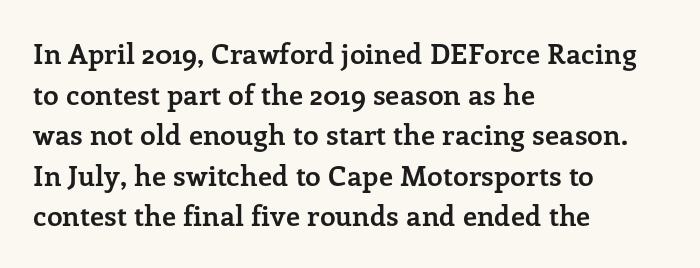
The image shows 28 px semibold serif type, upright; set left-aligned, normal line spacing (1.45x), normal letter spacing, not underlined; low stroke contrast and a medium x-height.
